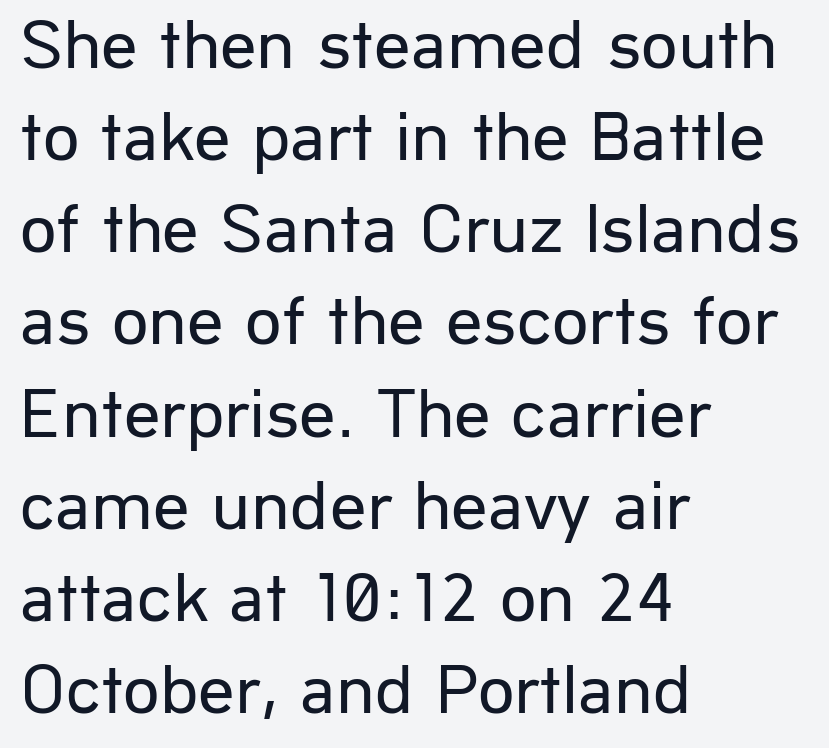
Q: Is the text bold? A: No.
Q: Is the text italic (slanted)? A: No, it is upright.
Q: Is the typeface a serif or a sans-serif typeface? A: Sans-serif.
Q: Is the text underlined? A: No.
Q: How is the paragraph aligned? A: Left-aligned.
Q: Is the spacing between letters normal or unusually wide? A: Normal.
Q: Is the spacing between lines tight, normal or loose? A: Normal.
Q: Width (condensed, normal, or wide)? A: Normal.
Q: Stroke contrast? A: Low.
Q: x-height? A: Medium.
Q: Monospaced? A: No.
